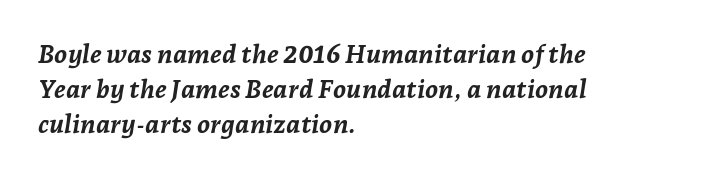
{"italic": "yes", "lean": "right", "slant_degrees": 7, "bold": "yes", "underline": "no", "align": "left", "line_spacing": "normal", "line_spacing_ratio": 1.35, "letter_spacing": "normal", "letter_spacing_em": 0.0, "glyph_px": 26}
